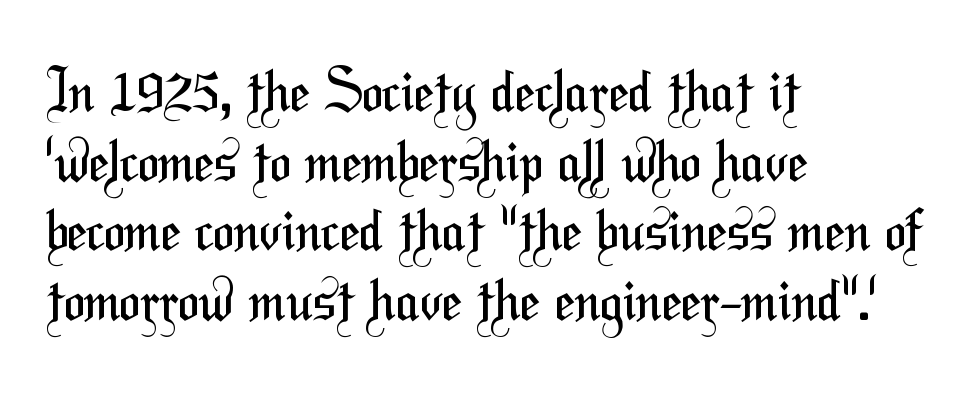
{"serif": "no", "bold": "no", "weight": "regular", "width": "condensed", "stroke_contrast": "medium", "x_height": "medium", "monospaced": "no", "underline": "no", "align": "left", "line_spacing_ratio": 1.22, "letter_spacing": "normal", "letter_spacing_em": 0.0, "glyph_px": 57}
